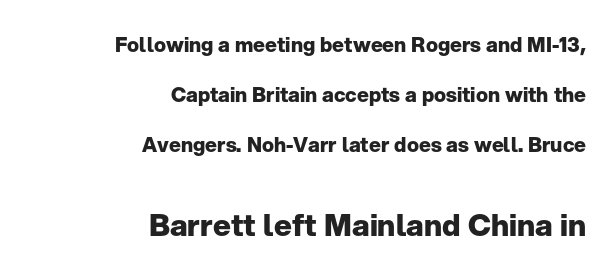
The image shows 30 px heavy sans-serif type, upright; set right-aligned, loose line spacing (2.49x), normal letter spacing, not underlined; the second (bottom) block is 1.5x larger; low stroke contrast and a medium x-height.
